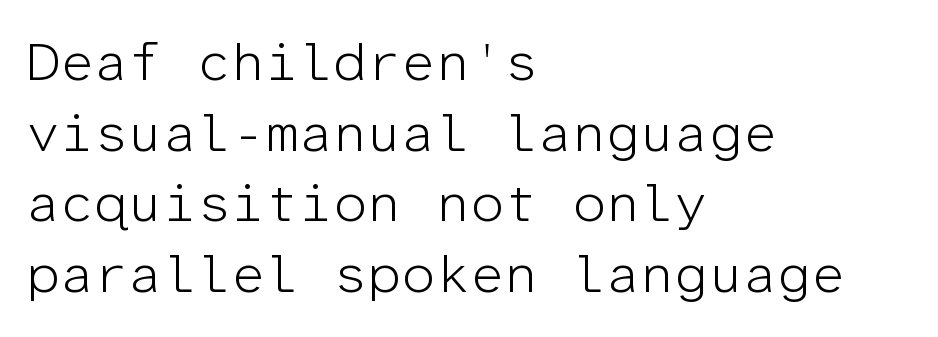
The image shows 54 px light sans-serif type, upright, monospaced; set left-aligned, normal line spacing (1.31x), normal letter spacing, not underlined; low stroke contrast and a medium x-height.
